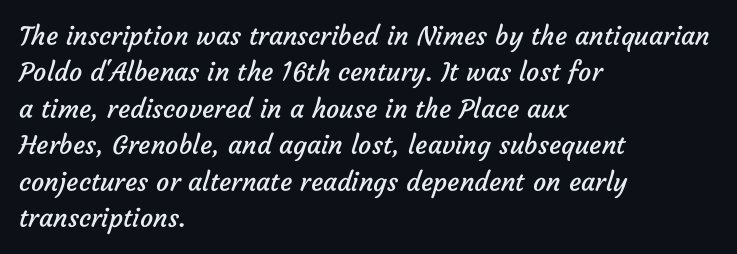
The image shows 26 px text type; set left-aligned, normal line spacing (1.4x), normal letter spacing, not underlined.
